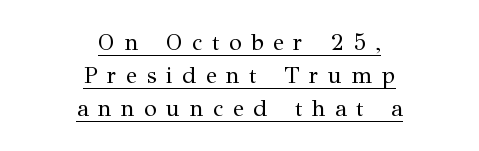
Weight: not bold — regular or lighter. There is plenty of visible air inserted between adjacent glyphs. A baseline rule has been typeset under these characters. Ascenders rise straight up at ninety degrees. Students, observe: this is what conventionally led text looks like.
